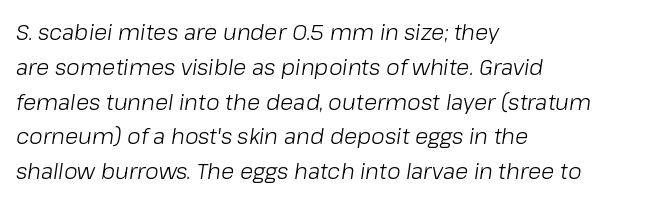
{"italic": "yes", "lean": "right", "slant_degrees": 8, "bold": "no", "underline": "no", "align": "left", "line_spacing": "normal", "line_spacing_ratio": 1.58, "letter_spacing": "normal", "letter_spacing_em": 0.0, "glyph_px": 22}
